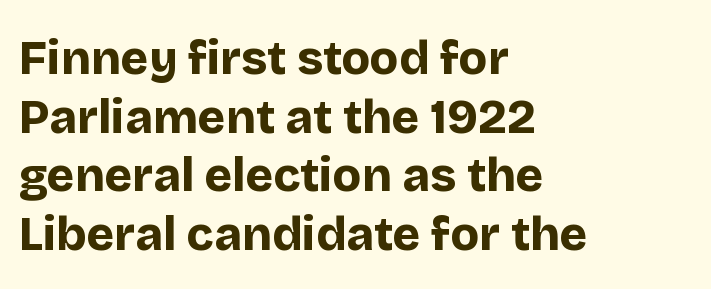
{"serif": "no", "italic": "no", "bold": "yes", "weight": "bold", "width": "normal", "stroke_contrast": "low", "x_height": "large", "monospaced": "no", "underline": "no", "align": "left", "line_spacing": "normal", "line_spacing_ratio": 1.25, "letter_spacing": "normal", "letter_spacing_em": 0.0, "glyph_px": 47}
